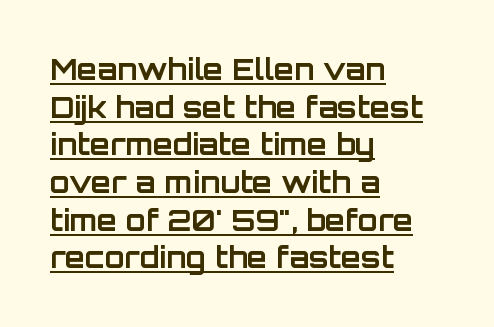
{"serif": "no", "italic": "no", "bold": "yes", "weight": "bold", "width": "normal", "stroke_contrast": "low", "x_height": "large", "monospaced": "no", "underline": "yes", "align": "left", "line_spacing": "normal", "line_spacing_ratio": 1.3, "letter_spacing": "normal", "letter_spacing_em": 0.0, "glyph_px": 29}
